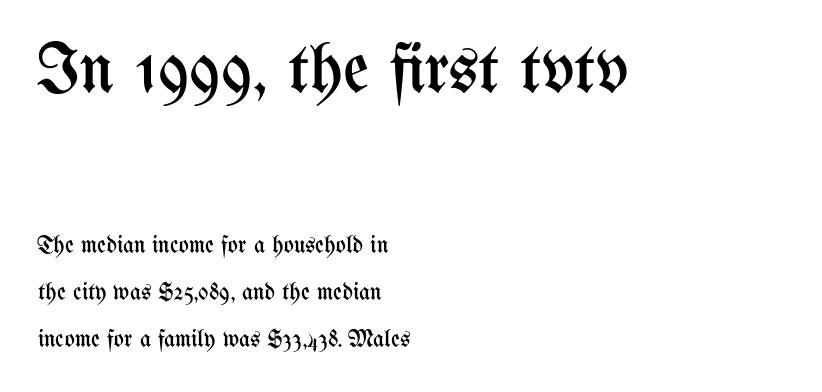
Q: Is the text bold? A: No.
Q: Is the text italic (slanted)? A: No, it is upright.
Q: Is the text underlined? A: No.
Q: How is the paragraph aligned? A: Left-aligned.
Q: Is the spacing between letters normal or unusually wide? A: Normal.
Q: Is the spacing between lines tight, normal or loose? A: Loose.
Q: Which block of text is set in a larger size, the first (top) or the second (bottom)? A: The first (top) one.
Q: Width (condensed, normal, or wide)? A: Condensed.
Q: Stroke contrast? A: Medium.
Q: x-height? A: Medium.
Q: Monospaced? A: No.
